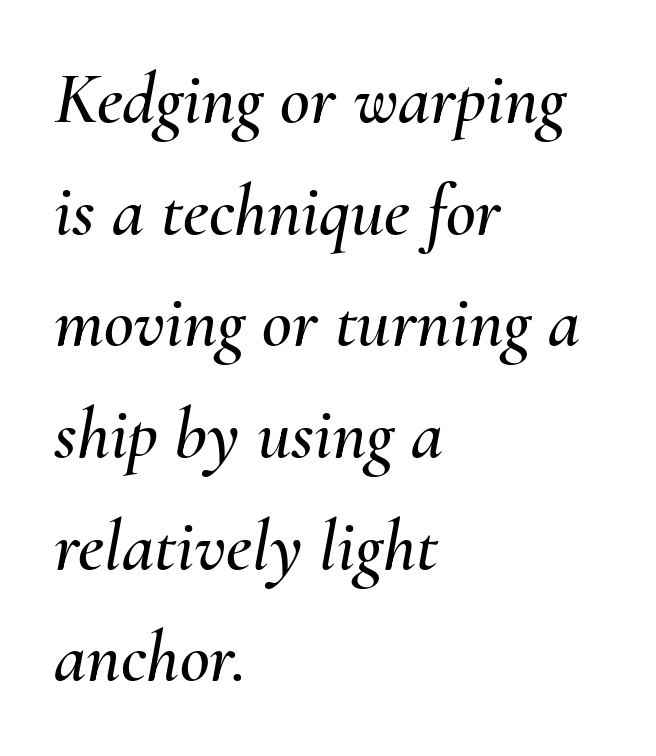
The rendering anchors every line to the left-hand side. These lines sit exactly where default settings would place them. Tall strokes in this sample are angled rather than plumb. How are the letters spaced? Ordinarily, with no added tracking. Spacing verdict: proportional, widths tailored to each character. Quick note: underline off.
